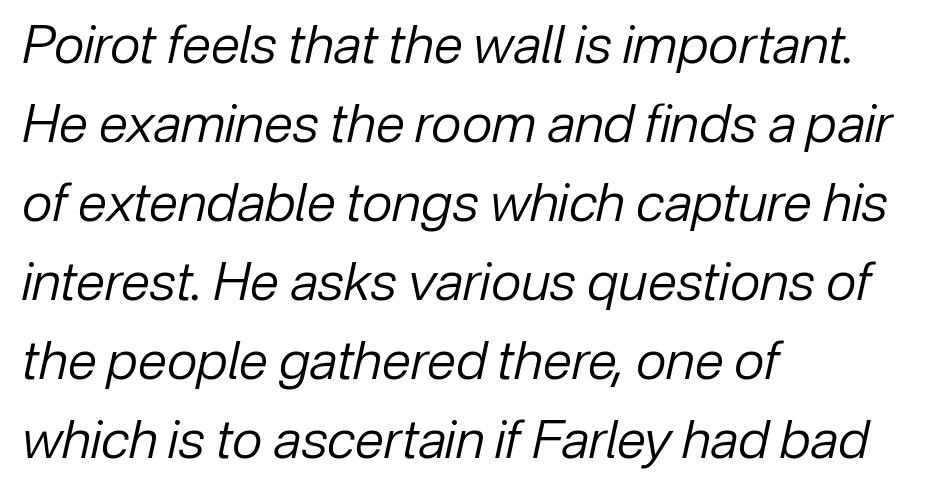
The image shows 53 px regular-weight type, italic (leaning right); set left-aligned, normal line spacing (1.49x), normal letter spacing, not underlined; low stroke contrast and a medium x-height.
